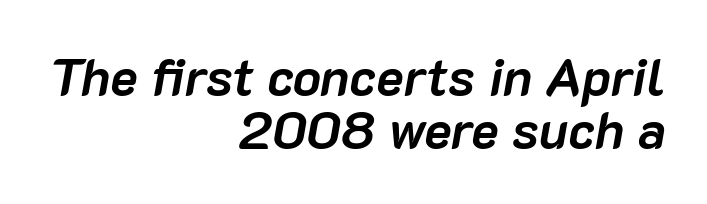
Q: Is the text bold? A: Yes.
Q: Is the text italic (slanted)? A: Yes, it leans right by about 10 degrees.
Q: Is the text underlined? A: No.
Q: How is the paragraph aligned? A: Right-aligned.
Q: Is the spacing between letters normal or unusually wide? A: Normal.
Q: Is the spacing between lines tight, normal or loose? A: Tight.
Q: Width (condensed, normal, or wide)? A: Normal.
Q: Stroke contrast? A: Low.
Q: x-height? A: Medium.
Q: Monospaced? A: No.
